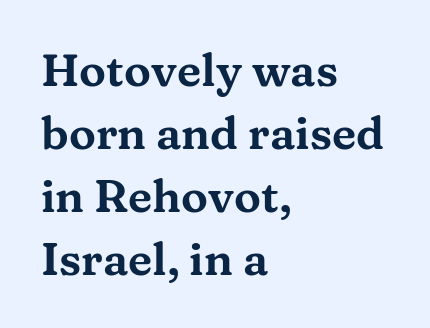
{"serif": "yes", "italic": "no", "width": "wide", "stroke_contrast": "medium", "x_height": "medium", "monospaced": "no", "underline": "no", "align": "left", "line_spacing": "normal", "line_spacing_ratio": 1.4, "letter_spacing": "normal", "letter_spacing_em": 0.0, "glyph_px": 45}
